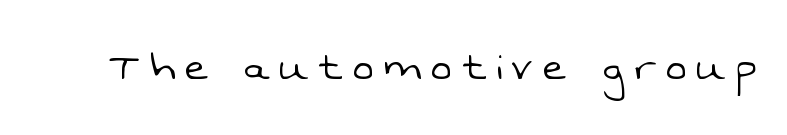
The image shows 49 px light sans-serif type; set unusually wide letter spacing (+0.21 em), not underlined; low stroke contrast and a medium x-height.
